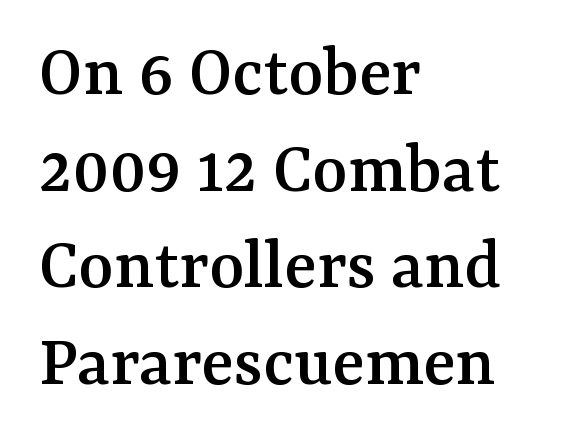
The image shows 75 px serif type, upright; set left-aligned, normal line spacing (1.29x), normal letter spacing, not underlined; medium stroke contrast and a medium x-height.
